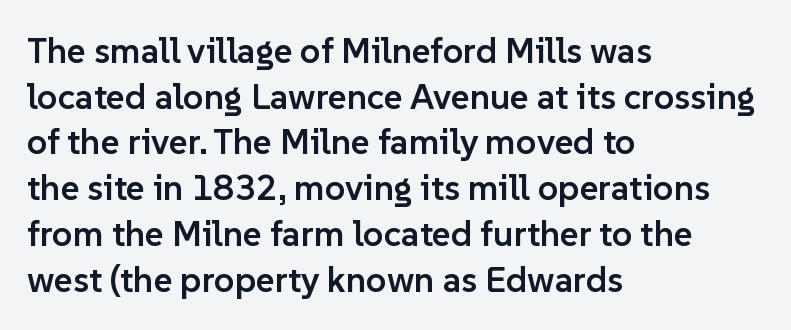
Q: Is the text bold? A: Semi-bold.
Q: Is the text italic (slanted)? A: No, it is upright.
Q: Is the typeface a serif or a sans-serif typeface? A: Sans-serif.
Q: Is the text underlined? A: No.
Q: How is the paragraph aligned? A: Left-aligned.
Q: Is the spacing between letters normal or unusually wide? A: Normal.
Q: Is the spacing between lines tight, normal or loose? A: Normal.
Q: Width (condensed, normal, or wide)? A: Normal.
Q: Stroke contrast? A: Low.
Q: x-height? A: Medium.
Q: Monospaced? A: No.
